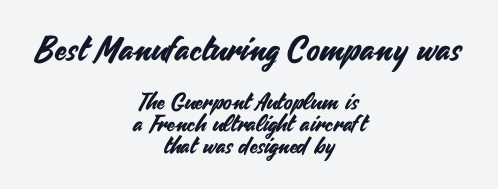
The image shows 34 px sans-serif type; set centered, tight line spacing (0.96x), normal letter spacing, not underlined; the first (top) block is 1.48x larger; medium stroke contrast and a small x-height.
